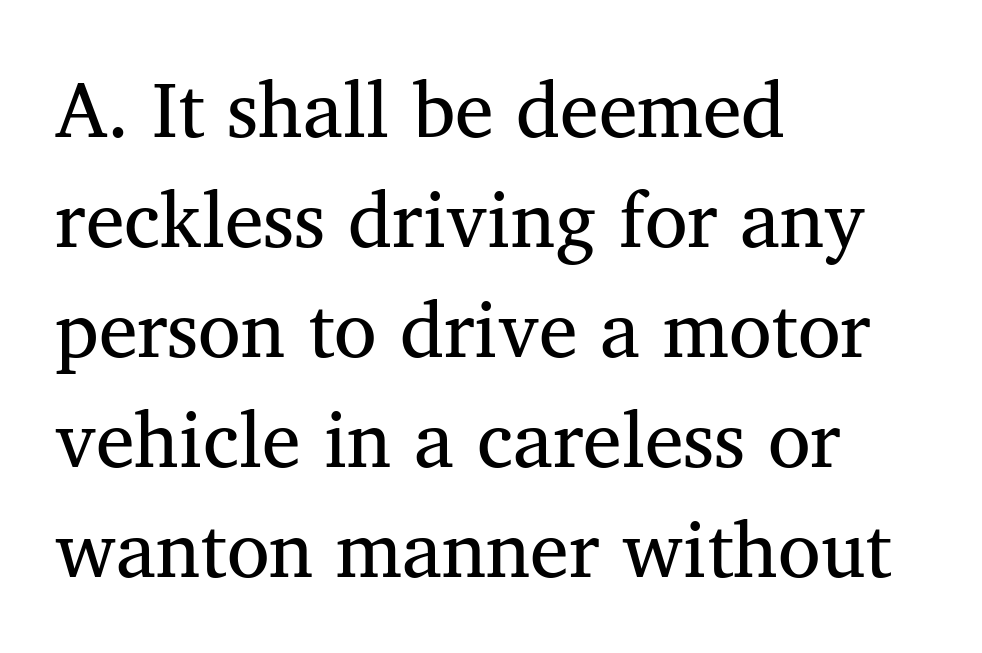
These lines are composed in type with serifs. These lines are rendered in a variable-pitch font. The lines sit at an ordinary, default distance from one another. Words appear dense and cohesive because spacing is normal.
